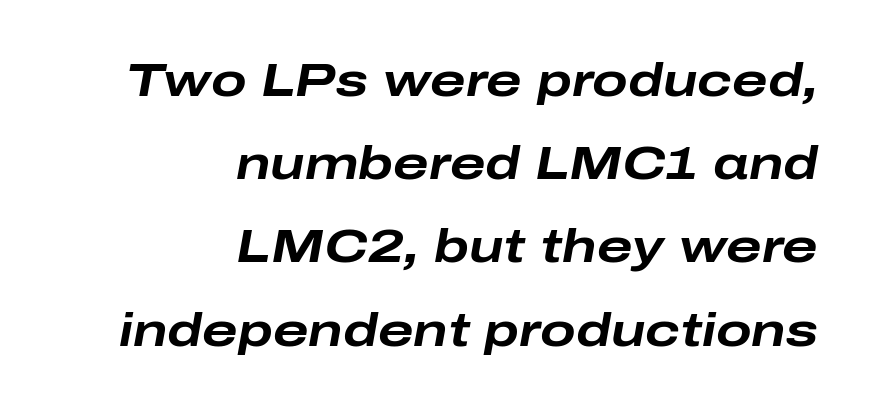
The image shows 47 px bold, wide type, italic (leaning right); set right-aligned, line spacing 1.77x, normal letter spacing, not underlined; low stroke contrast and a medium x-height.
